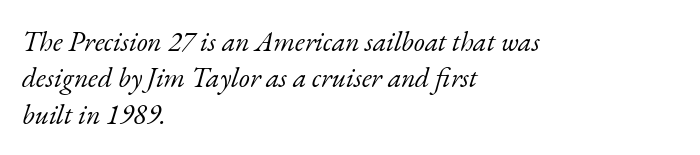
Q: Is the text bold? A: No.
Q: Is the text italic (slanted)? A: Yes, it leans right by about 17 degrees.
Q: Is the typeface a serif or a sans-serif typeface? A: Serif.
Q: Is the text underlined? A: No.
Q: How is the paragraph aligned? A: Left-aligned.
Q: Is the spacing between letters normal or unusually wide? A: Normal.
Q: Is the spacing between lines tight, normal or loose? A: Normal.
Q: Width (condensed, normal, or wide)? A: Normal.
Q: Stroke contrast? A: Low.
Q: x-height? A: Small.
Q: Monospaced? A: No.
